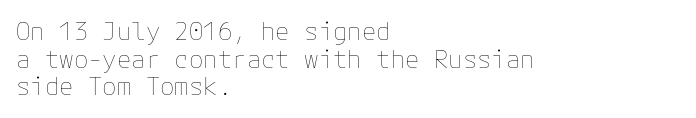
Q: Is the text bold? A: No.
Q: Is the text italic (slanted)? A: No, it is upright.
Q: Is the text underlined? A: No.
Q: How is the paragraph aligned? A: Left-aligned.
Q: Is the spacing between letters normal or unusually wide? A: Normal.
Q: Is the spacing between lines tight, normal or loose? A: Tight.
